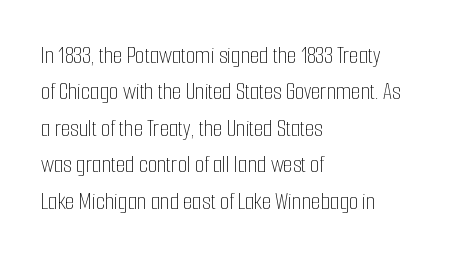
{"italic": "no", "bold": "no", "underline": "no", "align": "left", "line_spacing": "normal", "line_spacing_ratio": 1.52, "letter_spacing": "normal", "letter_spacing_em": 0.0, "glyph_px": 24}
